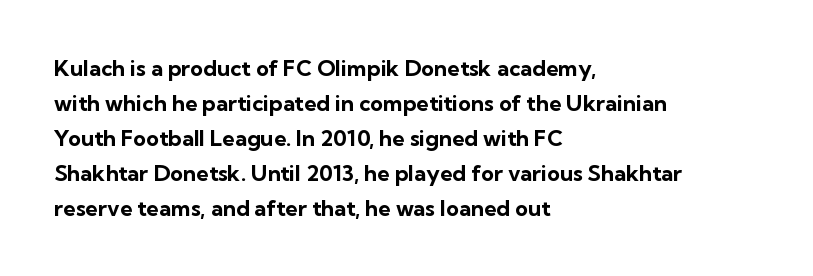
{"italic": "no", "bold": "yes", "underline": "no", "align": "left", "line_spacing": "normal", "line_spacing_ratio": 1.59, "letter_spacing": "normal", "letter_spacing_em": 0.0, "glyph_px": 22}
